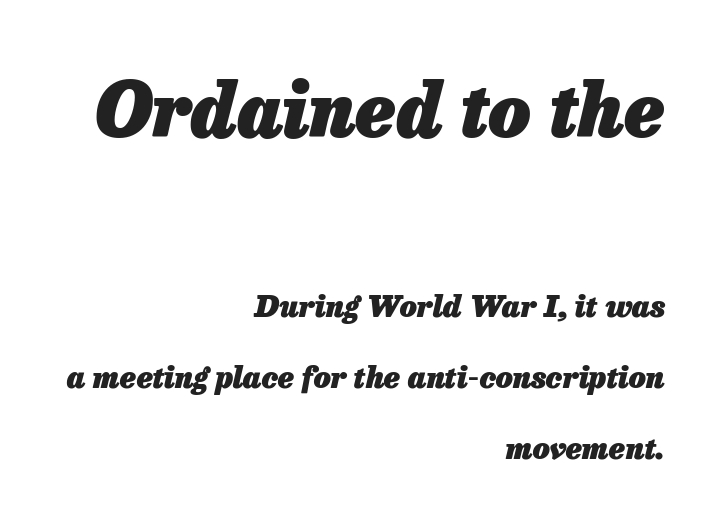
Q: Is the text bold? A: Yes.
Q: Is the text italic (slanted)? A: Yes, it leans right by about 13 degrees.
Q: Is the text underlined? A: No.
Q: How is the paragraph aligned? A: Right-aligned.
Q: Is the spacing between letters normal or unusually wide? A: Normal.
Q: Is the spacing between lines tight, normal or loose? A: Loose.
Q: Which block of text is set in a larger size, the first (top) or the second (bottom)? A: The first (top) one.
Q: Width (condensed, normal, or wide)? A: Normal.
Q: Stroke contrast? A: Low.
Q: x-height? A: Medium.
Q: Monospaced? A: No.
